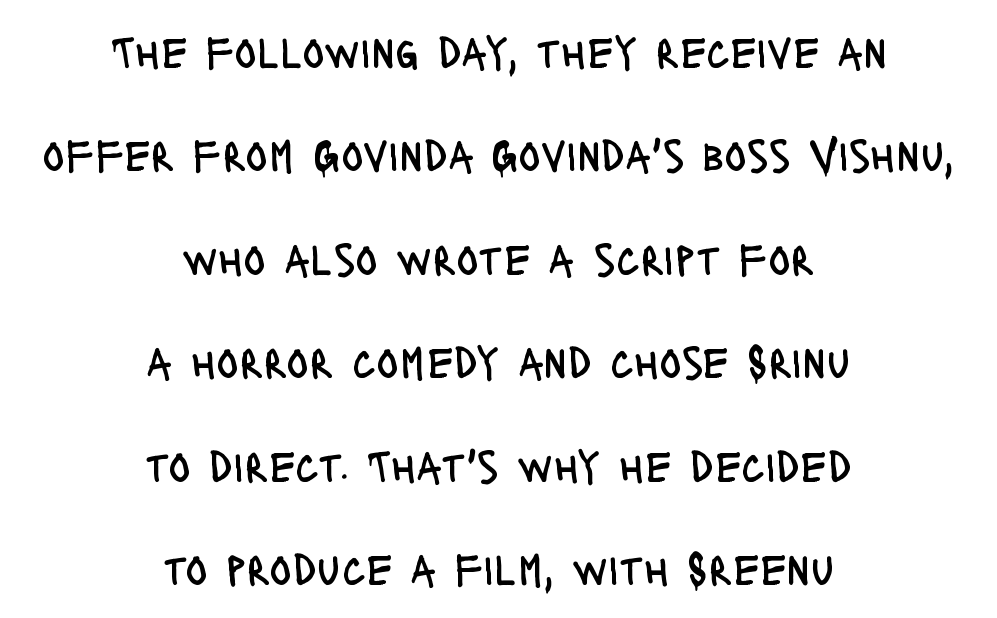
{"serif": "no", "italic": "no", "bold": "no", "weight": "regular", "width": "condensed", "stroke_contrast": "low", "x_height": "large", "monospaced": "no", "underline": "no", "align": "center", "line_spacing": "loose", "line_spacing_ratio": 2.25, "letter_spacing": "normal", "letter_spacing_em": 0.0, "glyph_px": 46}
